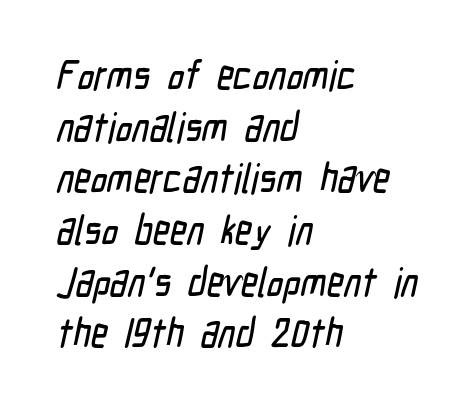
The passage shown stacks its lines at a standard gap. The letters advance in unequal steps, a hallmark of proportional type. A clean baseline with only descenders dipping below it. Leftover space on each line is placed entirely after the last word.
